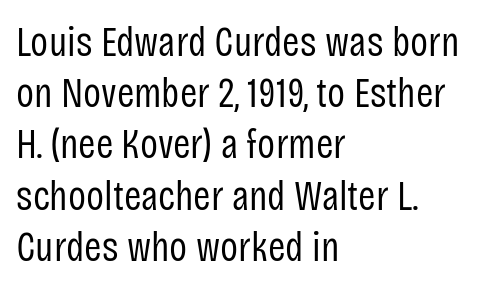
The image shows 42 px regular-weight, condensed sans-serif type, upright; set left-aligned, line spacing 1.22x, normal letter spacing, not underlined; low stroke contrast and a large x-height.
